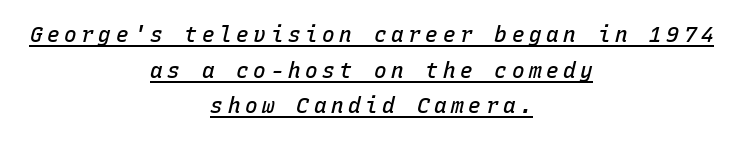
The image shows 21 px text type, italic (leaning right); set centered, normal line spacing (1.7x), unusually wide letter spacing (+0.22 em), underlined.
